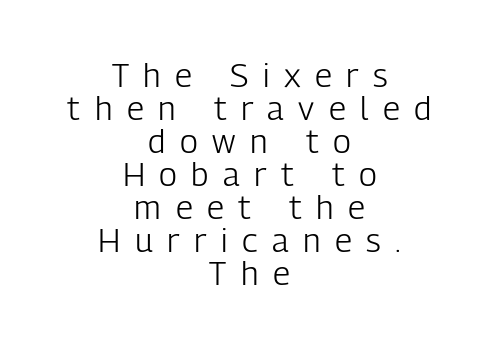
{"serif": "no", "italic": "no", "bold": "no", "weight": "light", "width": "condensed", "stroke_contrast": "low", "x_height": "medium", "monospaced": "no", "underline": "no", "align": "center", "line_spacing": "tight", "line_spacing_ratio": 1.0, "letter_spacing": "wide", "letter_spacing_em": 0.44, "glyph_px": 33}
